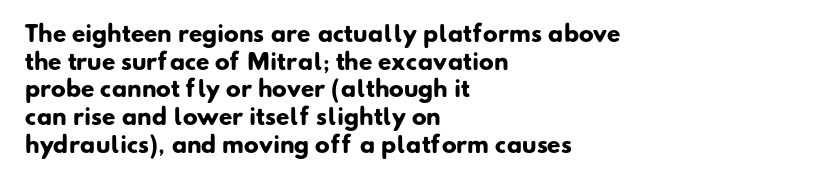
Q: Is the text bold? A: Yes.
Q: Is the text underlined? A: No.
Q: How is the paragraph aligned? A: Left-aligned.
Q: Is the spacing between letters normal or unusually wide? A: Normal.
Q: Is the spacing between lines tight, normal or loose? A: Normal.
